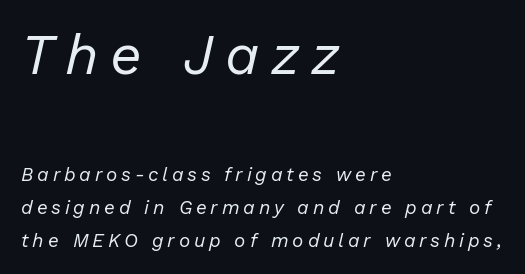
The image shows 56 px regular-weight type, italic (leaning right); set left-aligned, line spacing 1.74x, unusually wide letter spacing (+0.2 em), not underlined; the first (top) block is 2.95x larger; low stroke contrast and a medium x-height.
